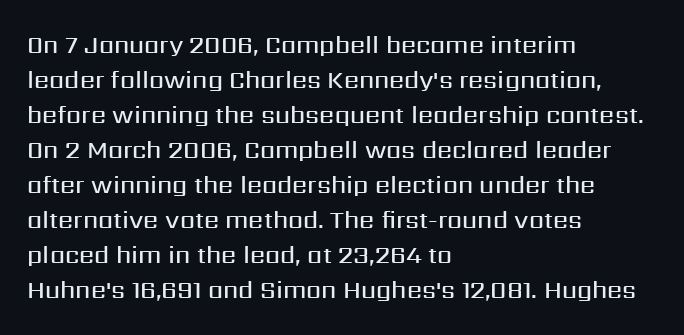
The image shows 24 px text type, upright; set left-aligned, normal line spacing (1.46x), normal letter spacing, not underlined.
